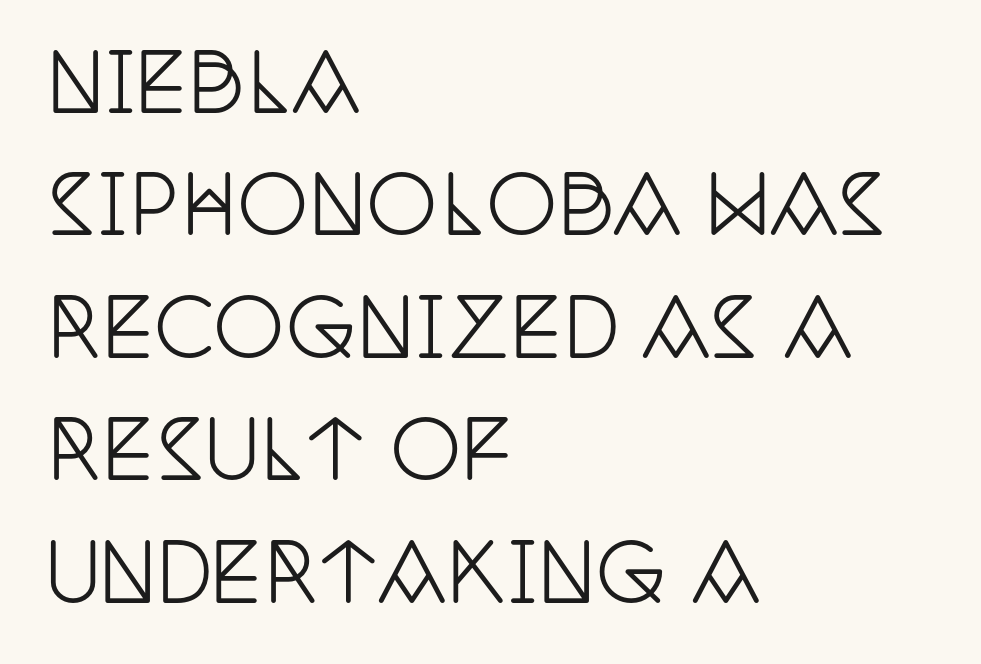
Q: Is the text italic (slanted)? A: No, it is upright.
Q: Is the typeface a serif or a sans-serif typeface? A: Serif.
Q: Is the text underlined? A: No.
Q: How is the paragraph aligned? A: Left-aligned.
Q: Is the spacing between letters normal or unusually wide? A: Normal.
Q: Is the spacing between lines tight, normal or loose? A: Normal.
Q: Width (condensed, normal, or wide)? A: Condensed.
Q: Stroke contrast? A: Low.
Q: x-height? A: Large.
Q: Monospaced? A: No.
